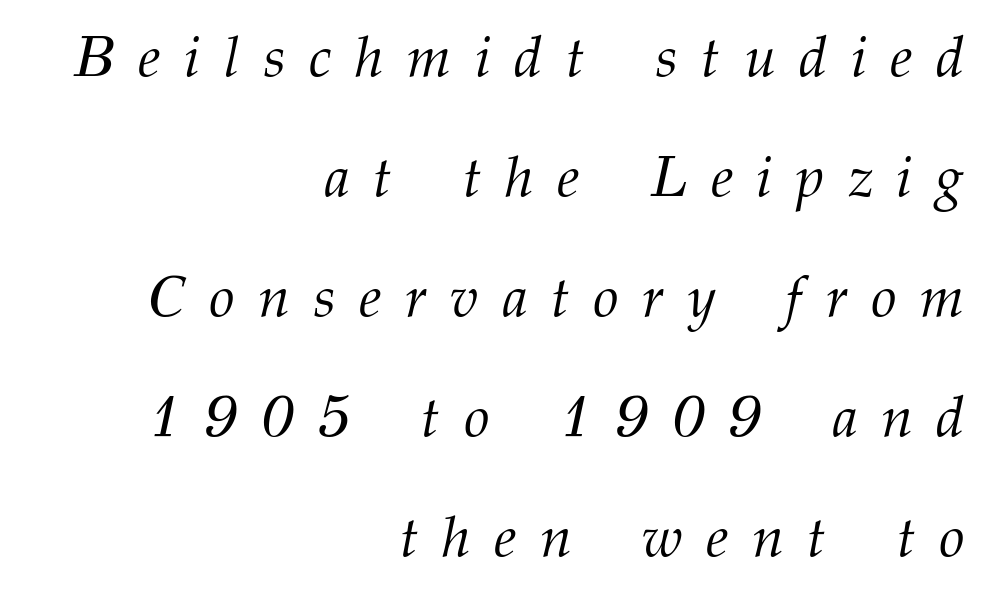
The image shows 58 px light serif type, italic (leaning right); set right-aligned, loose line spacing (2.07x), unusually wide letter spacing (+0.41 em), not underlined; medium stroke contrast and a medium x-height.
